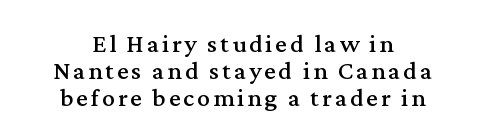
Beneath every word, the page is bare. The passage shown stacks its lines with hardly any gap. The letters stand straight up with perfectly vertical stems.
